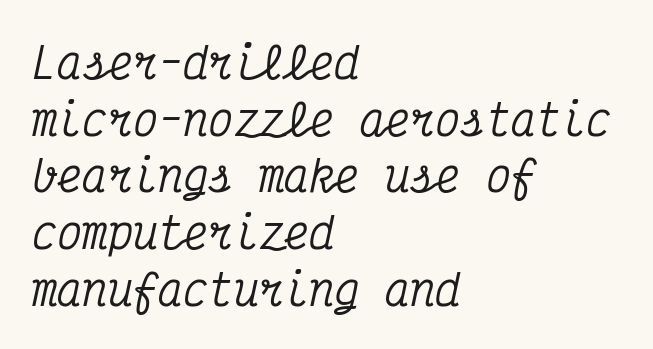
{"serif": "yes", "italic": "yes", "lean": "right", "slant_degrees": 12, "width": "condensed", "stroke_contrast": "medium", "x_height": "medium", "monospaced": "yes", "underline": "no", "align": "left", "line_spacing": "normal", "line_spacing_ratio": 1.35, "letter_spacing": "normal", "letter_spacing_em": 0.0, "glyph_px": 42}
